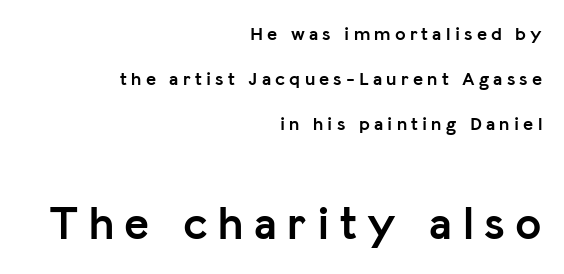
{"serif": "no", "italic": "no", "bold": "yes", "weight": "semibold", "width": "normal", "stroke_contrast": "low", "x_height": "medium", "monospaced": "no", "underline": "no", "align": "right", "line_spacing": "loose", "line_spacing_ratio": 2.37, "letter_spacing": "wide", "letter_spacing_em": 0.22, "larger_block": "second", "size_ratio": 2.47, "glyph_px": 47}
